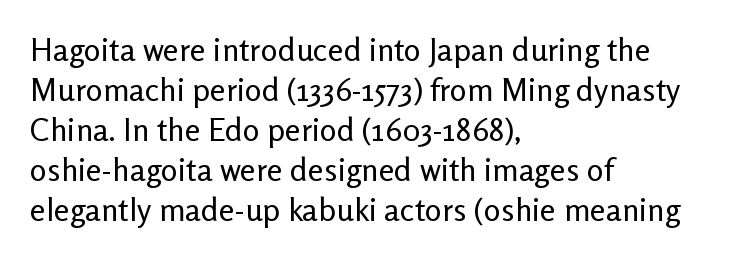
Q: Is the text bold? A: No.
Q: Is the text italic (slanted)? A: No, it is upright.
Q: Is the typeface a serif or a sans-serif typeface? A: Sans-serif.
Q: Is the text underlined? A: No.
Q: How is the paragraph aligned? A: Left-aligned.
Q: Is the spacing between letters normal or unusually wide? A: Normal.
Q: Is the spacing between lines tight, normal or loose? A: Normal.
Q: Width (condensed, normal, or wide)? A: Normal.
Q: Stroke contrast? A: Low.
Q: x-height? A: Medium.
Q: Monospaced? A: No.
